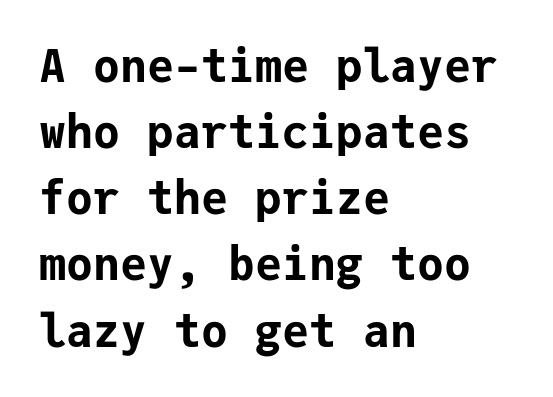
{"serif": "no", "italic": "no", "bold": "yes", "weight": "bold", "width": "normal", "stroke_contrast": "low", "x_height": "medium", "monospaced": "yes", "underline": "no", "align": "left", "line_spacing": "normal", "line_spacing_ratio": 1.47, "letter_spacing": "normal", "letter_spacing_em": 0.0, "glyph_px": 45}
